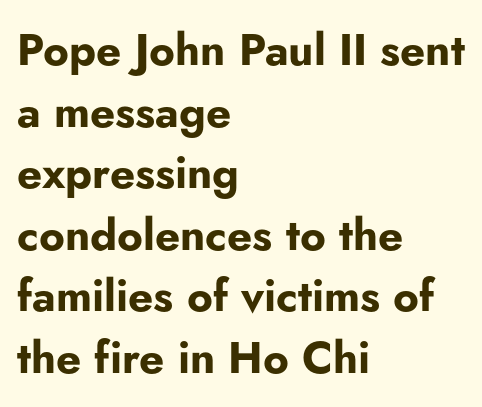
{"serif": "no", "italic": "no", "bold": "yes", "weight": "bold", "width": "normal", "stroke_contrast": "low", "x_height": "small", "monospaced": "no", "underline": "no", "align": "left", "line_spacing": "normal", "line_spacing_ratio": 1.4, "letter_spacing": "normal", "letter_spacing_em": 0.0, "glyph_px": 44}
